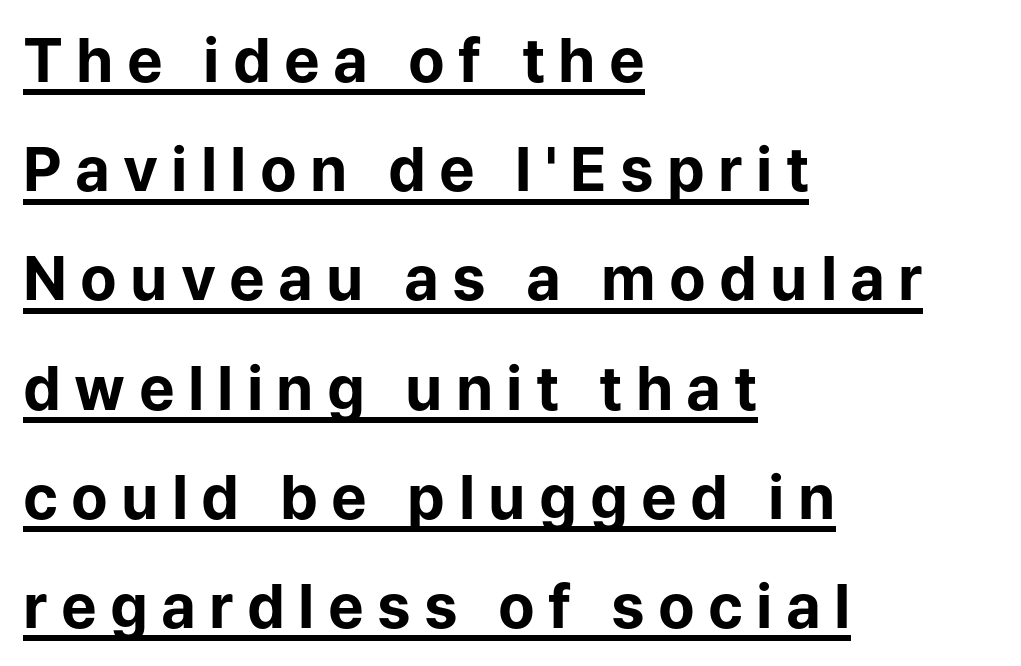
Q: Is the text bold? A: Yes.
Q: Is the text italic (slanted)? A: No, it is upright.
Q: Is the typeface a serif or a sans-serif typeface? A: Sans-serif.
Q: Is the text underlined? A: Yes.
Q: How is the paragraph aligned? A: Left-aligned.
Q: Is the spacing between letters normal or unusually wide? A: Unusually wide.
Q: Width (condensed, normal, or wide)? A: Normal.
Q: Stroke contrast? A: Low.
Q: x-height? A: Medium.
Q: Monospaced? A: No.
